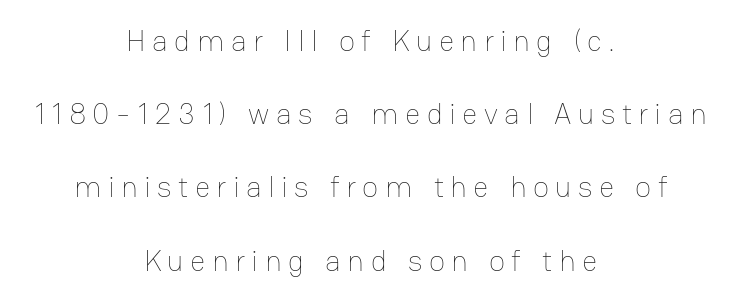
The designer dialed line spacing up above the default. Stems and bowls with no extra thickness — not bold. Reading down the block, each line starts at a different indent, mirrored at its end. Underline: absent. Characters follow at a spacing far wider than the type designer built in. The face used here is proportionally spaced, like ordinary book or web type.
